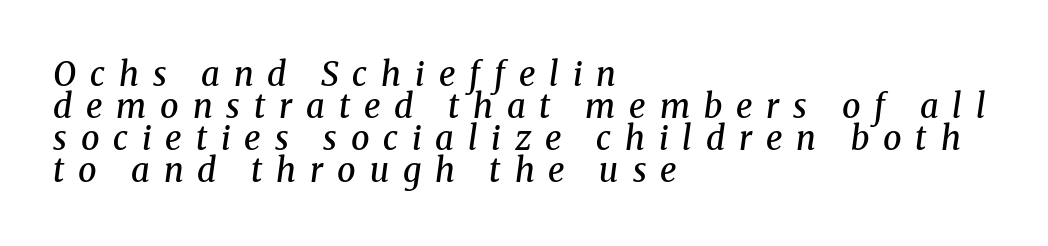
{"serif": "yes", "italic": "yes", "lean": "right", "slant_degrees": 8, "bold": "semi", "weight": "semibold", "width": "normal", "stroke_contrast": "medium", "x_height": "medium", "monospaced": "no", "underline": "no", "align": "left", "line_spacing": "tight", "line_spacing_ratio": 0.97, "letter_spacing": "wide", "letter_spacing_em": 0.42, "glyph_px": 33}
